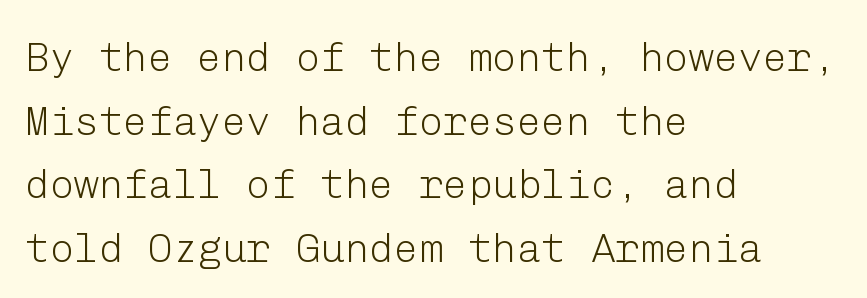
The strokes are not fattened; the text isn't bold. Quick note: interline space is typical. Left-aligned paragraph, ragged on the right. Look at the bottom of the vertical strokes: they stop flat, with no serifs. Glance below the letters and you will spot only blank space.
